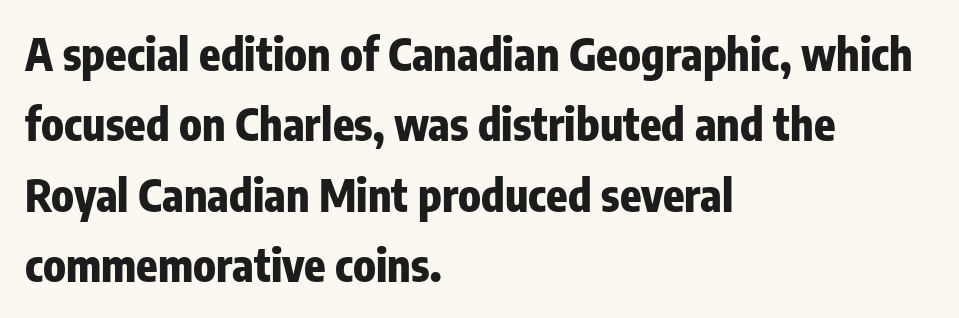
The image shows 44 px heavy, condensed sans-serif type, upright; set left-aligned, normal line spacing (1.6x), normal letter spacing, not underlined; low stroke contrast and a medium x-height.
